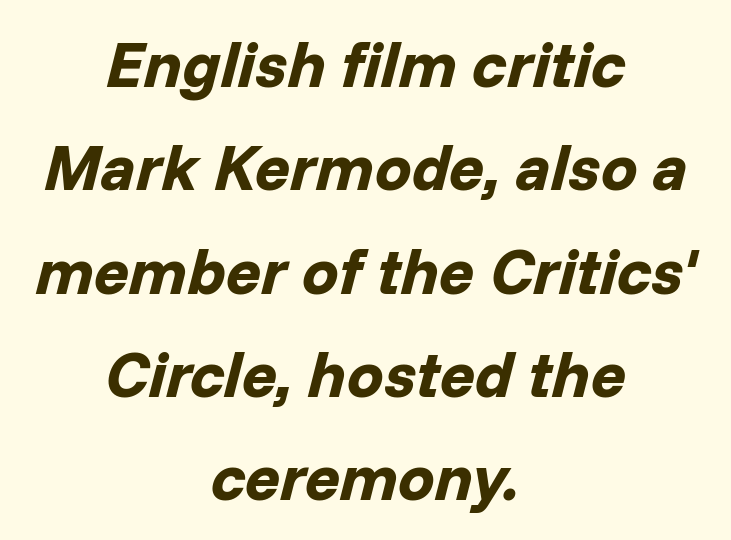
The image shows 65 px bold type, italic (leaning right); set centered, normal line spacing (1.59x), normal letter spacing, not underlined; low stroke contrast and a medium x-height.
